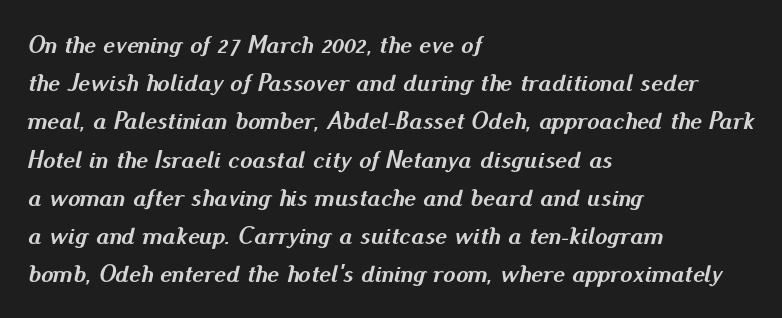
The image shows 25 px bold type, italic (leaning right); set left-aligned, normal line spacing (1.53x), normal letter spacing, not underlined.
